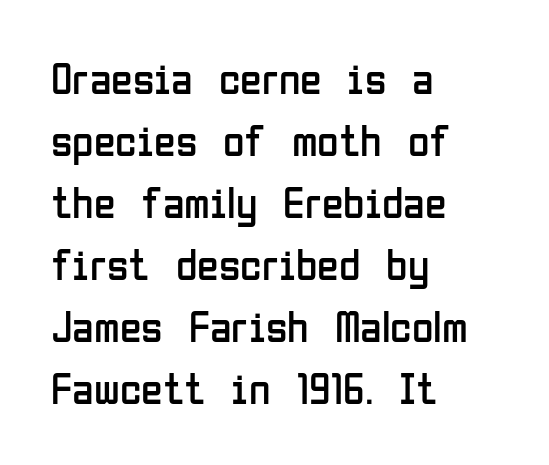
The image shows 44 px regular-weight, condensed sans-serif type, upright; set left-aligned, normal line spacing (1.41x), normal letter spacing, not underlined; low stroke contrast and a medium x-height.
